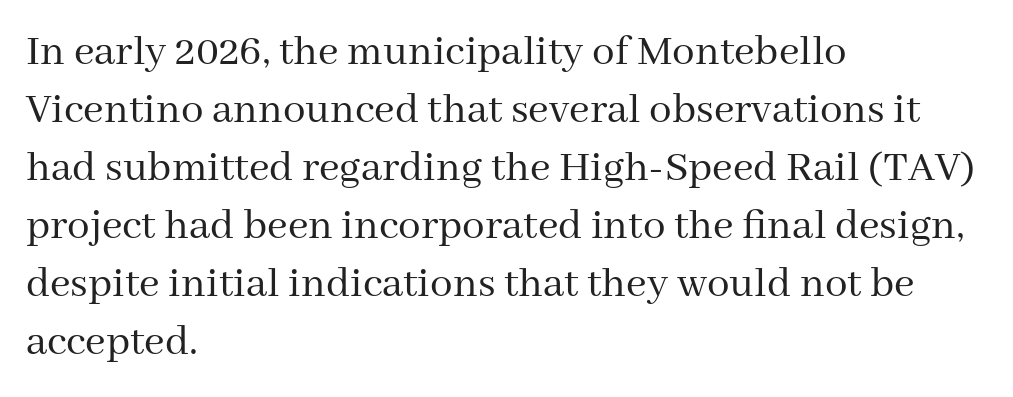
The image shows 45 px regular-weight serif type, upright; set left-aligned, normal line spacing (1.29x), normal letter spacing, not underlined; medium stroke contrast and a medium x-height.
